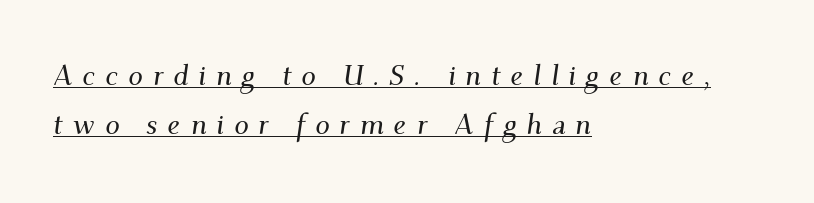
The image shows 29 px serif type, italic (leaning right); set left-aligned, normal line spacing (1.69x), unusually wide letter spacing (+0.34 em), underlined; medium stroke contrast and a small x-height.
